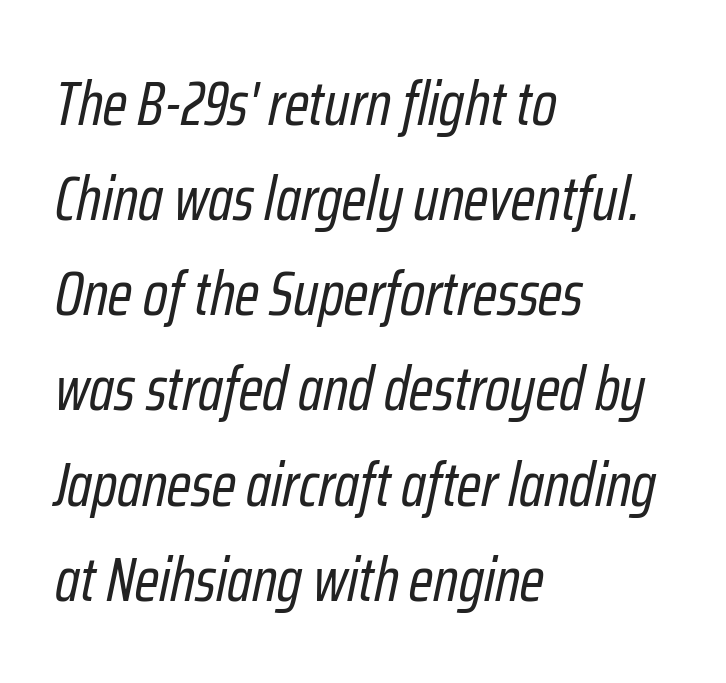
Caption: face not bold, strokes unweighted. The axis of the letterforms is tilted away from vertical. Characters follow at the spacing the type designer built in. Leftover space on each line is placed entirely after the last word. Decoration check: the copy has no underline.
